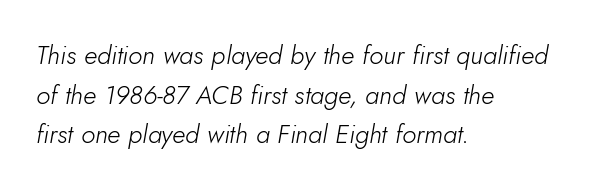
{"italic": "yes", "lean": "right", "slant_degrees": 5, "bold": "no", "underline": "no", "align": "left", "line_spacing": "normal", "line_spacing_ratio": 1.52, "letter_spacing": "normal", "letter_spacing_em": 0.0, "glyph_px": 26}
